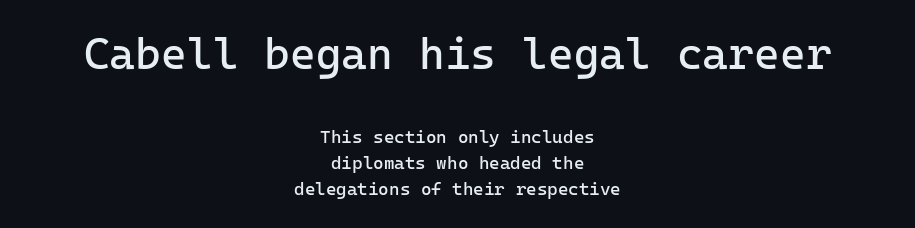
No word sits above an underline. Is the stroke heavy? The answer is a plain regular-or-lighter. Fixed-width glyphs throughout — classic coding-font behaviour. Check where the strokes stop: nothing finishes them off — pure sans.
